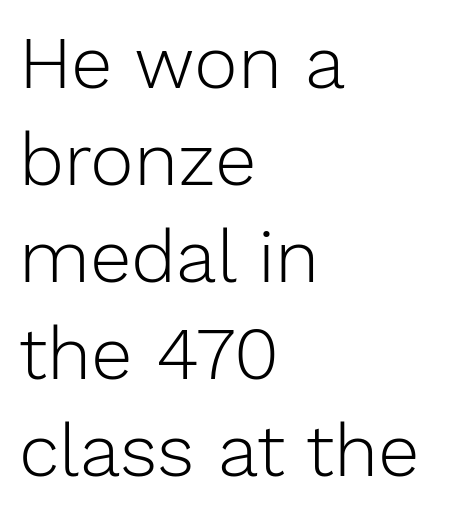
Weight class: somewhere from thin through regular. Varying glyph widths throughout — classic text-font behaviour. The lines are quadded left. Unlike italic type, these characters show no tilt at all. The line texture is even and compact thanks to regular tracking. The baseline area is clear.
